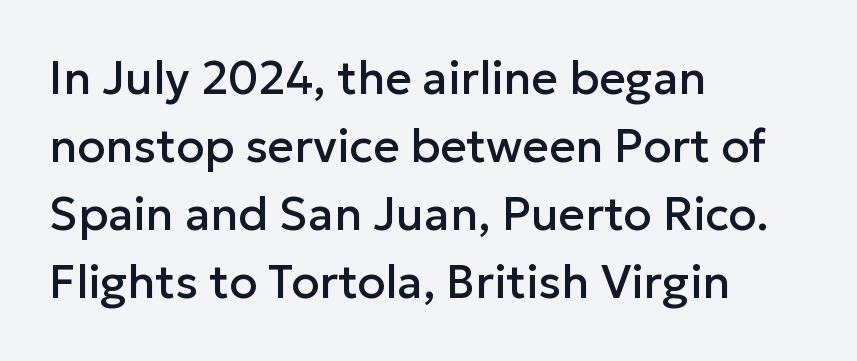
{"serif": "no", "italic": "no", "width": "normal", "stroke_contrast": "low", "x_height": "medium", "monospaced": "no", "underline": "no", "align": "left", "line_spacing": "normal", "line_spacing_ratio": 1.48, "letter_spacing": "normal", "letter_spacing_em": 0.0, "glyph_px": 46}
